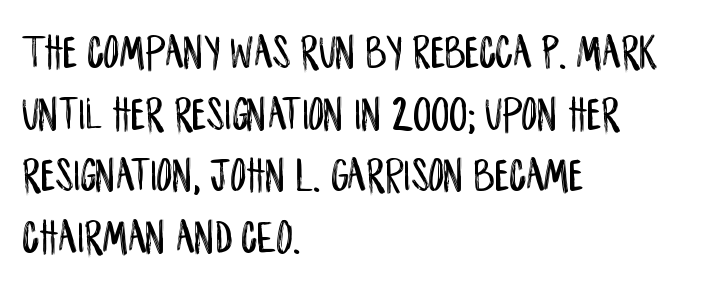
A typesetter would call this proportional, since set widths differ per character. Successive baselines arrive at the customary interval. Ascenders rise straight up at ninety degrees. Leftover space on each line is placed entirely after the last word.
